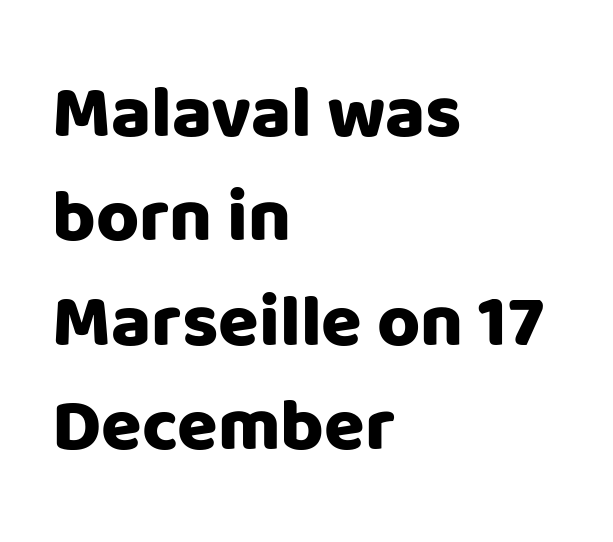
The image shows 74 px sans-serif type, upright; set left-aligned, normal line spacing (1.41x), normal letter spacing, not underlined; low stroke contrast and a large x-height.
